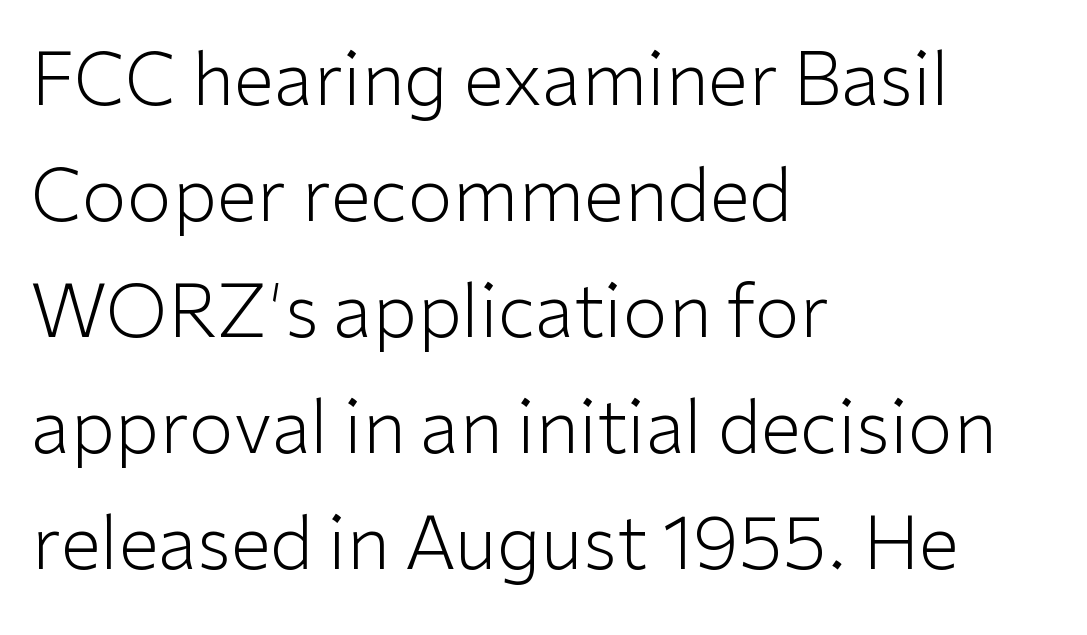
{"serif": "no", "italic": "no", "bold": "no", "weight": "light", "width": "normal", "stroke_contrast": "low", "x_height": "medium", "monospaced": "no", "underline": "no", "align": "left", "line_spacing": "normal", "line_spacing_ratio": 1.59, "letter_spacing": "normal", "letter_spacing_em": 0.0, "glyph_px": 73}
